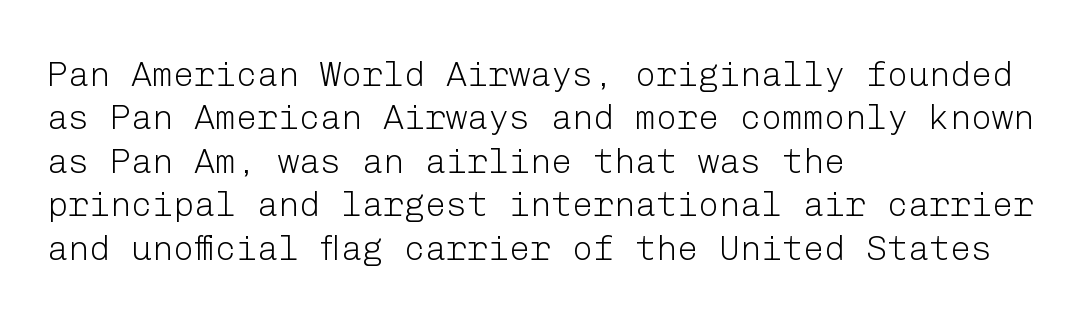
Q: Is the text bold? A: No.
Q: Is the text italic (slanted)? A: No, it is upright.
Q: Is the typeface a serif or a sans-serif typeface? A: Sans-serif.
Q: Is the text underlined? A: No.
Q: How is the paragraph aligned? A: Left-aligned.
Q: Is the spacing between letters normal or unusually wide? A: Normal.
Q: Width (condensed, normal, or wide)? A: Normal.
Q: Stroke contrast? A: Low.
Q: x-height? A: Medium.
